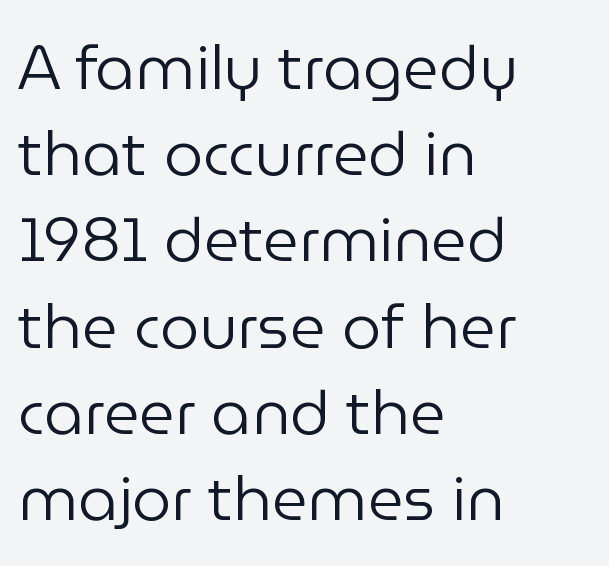
Q: Is the text bold? A: No.
Q: Is the text italic (slanted)? A: No, it is upright.
Q: Is the typeface a serif or a sans-serif typeface? A: Sans-serif.
Q: Is the text underlined? A: No.
Q: How is the paragraph aligned? A: Left-aligned.
Q: Is the spacing between letters normal or unusually wide? A: Normal.
Q: Is the spacing between lines tight, normal or loose? A: Normal.
Q: Width (condensed, normal, or wide)? A: Normal.
Q: Stroke contrast? A: Low.
Q: x-height? A: Medium.
Q: Monospaced? A: No.
